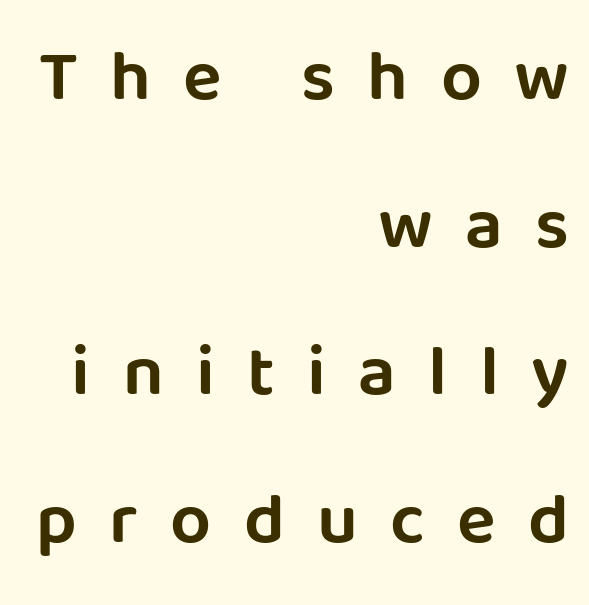
The image shows 72 px sans-serif type, upright; set right-aligned, loose line spacing (2.05x), unusually wide letter spacing (+0.45 em), not underlined; low stroke contrast and a large x-height.
